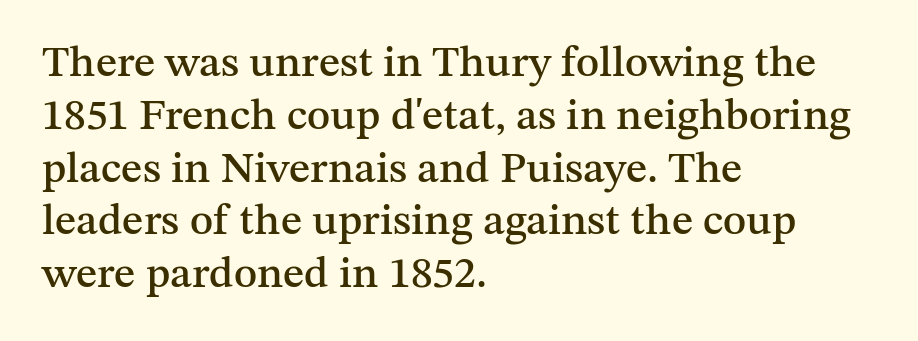
{"serif": "yes", "italic": "no", "width": "normal", "stroke_contrast": "medium", "x_height": "medium", "monospaced": "no", "underline": "no", "align": "left", "line_spacing_ratio": 1.2, "letter_spacing": "normal", "letter_spacing_em": 0.0, "glyph_px": 44}
